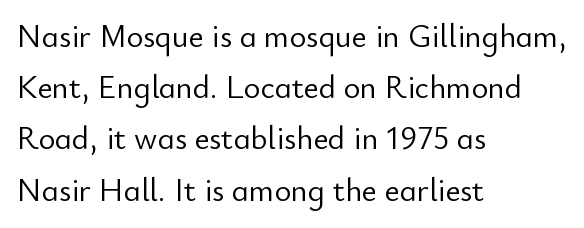
{"serif": "no", "italic": "no", "bold": "no", "weight": "light", "width": "normal", "stroke_contrast": "low", "x_height": "small", "monospaced": "no", "underline": "no", "align": "left", "line_spacing": "normal", "line_spacing_ratio": 1.6, "letter_spacing": "normal", "letter_spacing_em": 0.0, "glyph_px": 32}
